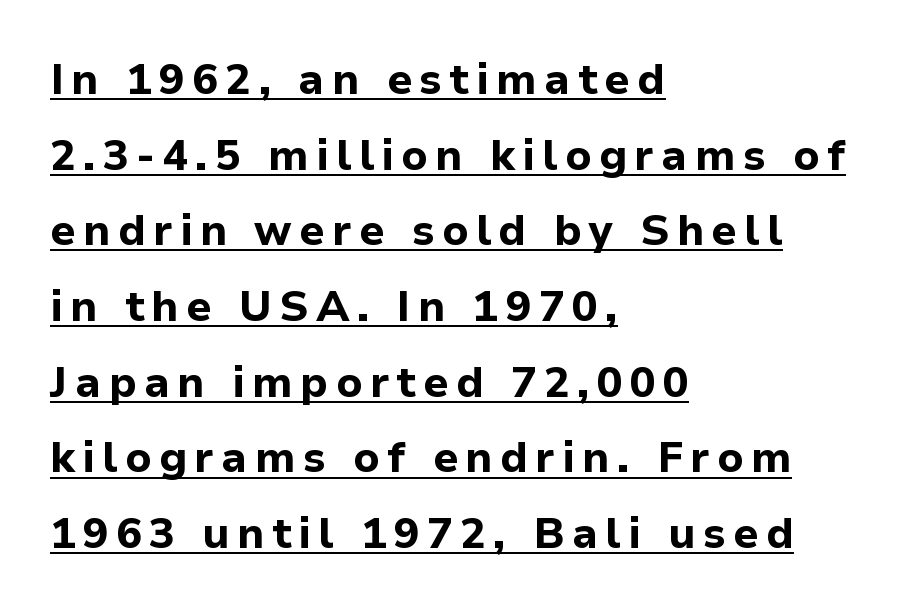
The image shows 43 px bold sans-serif type, upright; set left-aligned, line spacing 1.76x, underlined; low stroke contrast and a medium x-height.
